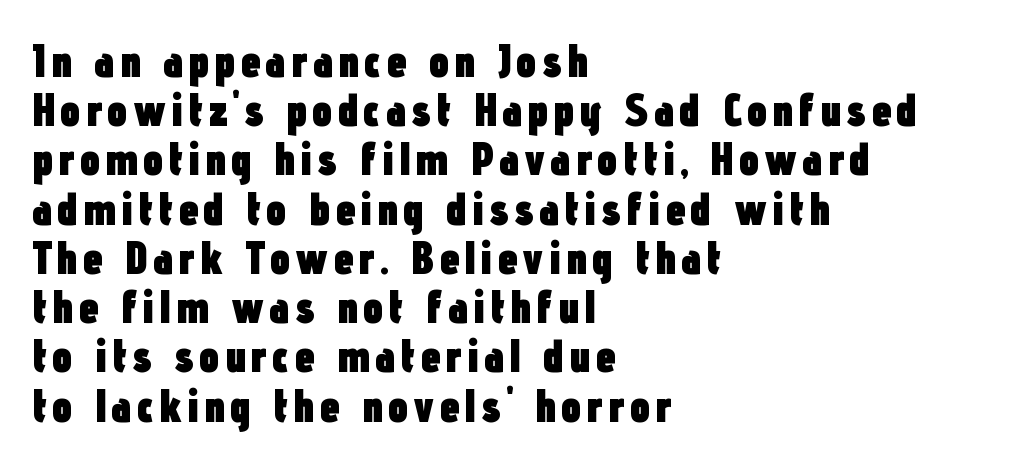
Bold? Absolutely — the strokes are thick and heavy. A typesetter would call this proportional, since set widths differ per character. The text block is weighted toward the left margin, trailing off unevenly rightward. Does the leading feel generous? Not at all — it's pinched. Tall strokes in this sample are plumb rather than angled. The gap between lines stays unmarked.
